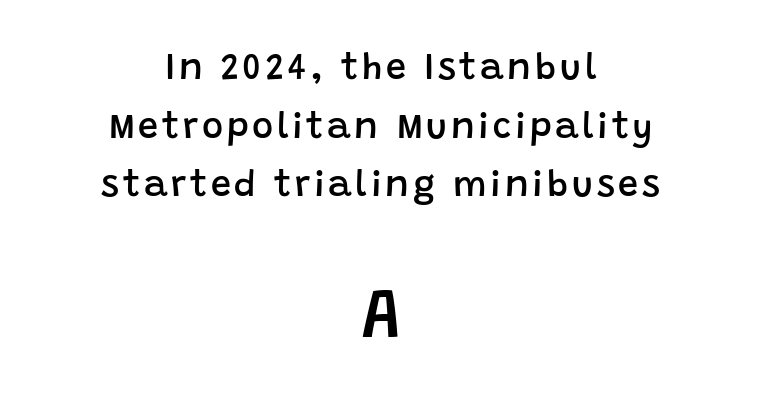
Regarding serifs, this sample does without them. Do the letters lean? They stand straight. Letters rest on an invisible, unmarked baseline. As a designer I'd log this as weight 600, semibold.
